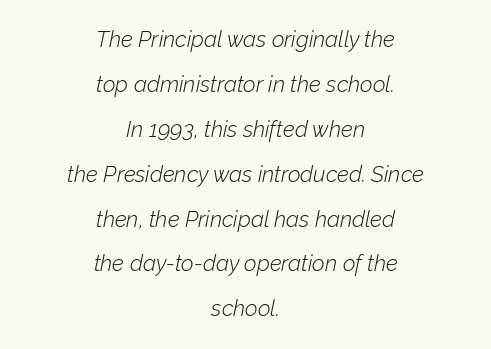
{"italic": "yes", "lean": "right", "slant_degrees": 12, "bold": "no", "underline": "no", "align": "center", "line_spacing": "loose", "line_spacing_ratio": 2.04, "letter_spacing": "normal", "letter_spacing_em": 0.0, "glyph_px": 22}
